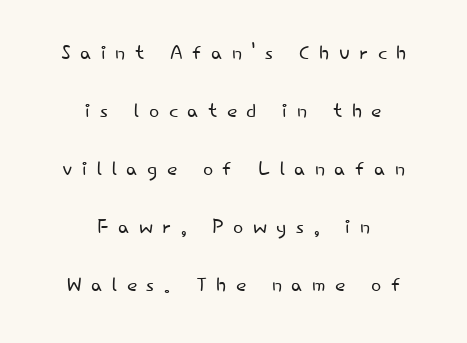
Q: Is the text bold? A: No.
Q: Is the text italic (slanted)? A: No, it is upright.
Q: Is the text underlined? A: No.
Q: How is the paragraph aligned? A: Centered.
Q: Is the spacing between letters normal or unusually wide? A: Unusually wide.
Q: Is the spacing between lines tight, normal or loose? A: Loose.
